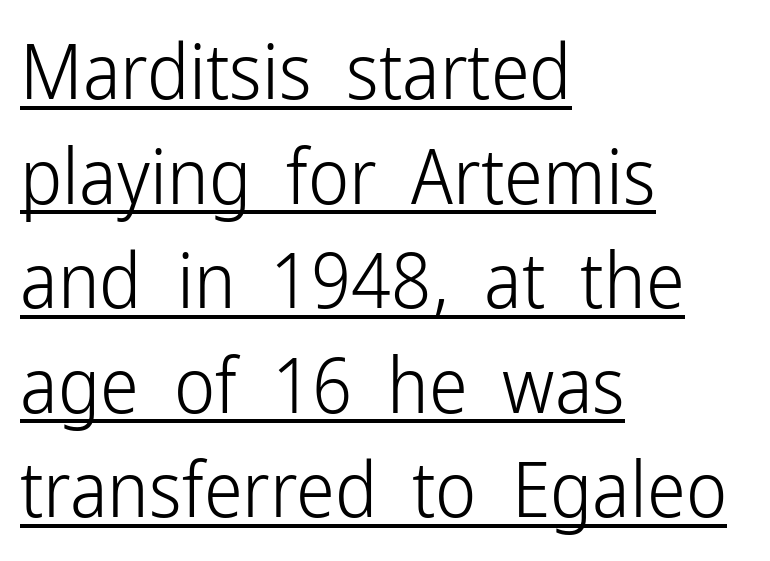
Q: Is the text bold? A: No.
Q: Is the text italic (slanted)? A: No, it is upright.
Q: Is the typeface a serif or a sans-serif typeface? A: Sans-serif.
Q: Is the text underlined? A: Yes.
Q: How is the paragraph aligned? A: Left-aligned.
Q: Is the spacing between letters normal or unusually wide? A: Normal.
Q: Is the spacing between lines tight, normal or loose? A: Normal.
Q: Width (condensed, normal, or wide)? A: Condensed.
Q: Stroke contrast? A: Low.
Q: x-height? A: Medium.
Q: Monospaced? A: No.
